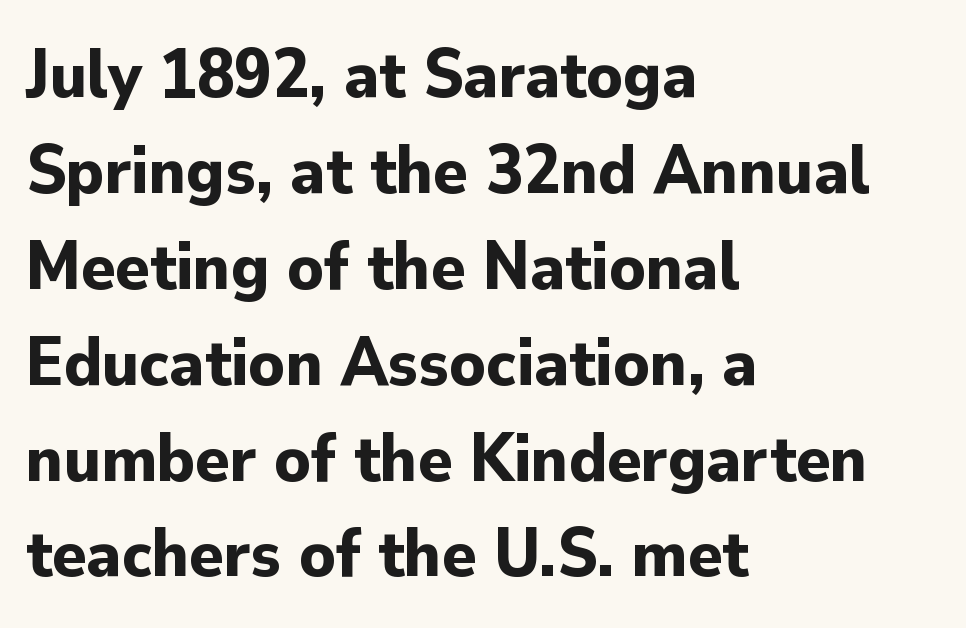
Q: Is the text bold? A: Yes.
Q: Is the text italic (slanted)? A: No, it is upright.
Q: Is the typeface a serif or a sans-serif typeface? A: Sans-serif.
Q: Is the text underlined? A: No.
Q: How is the paragraph aligned? A: Left-aligned.
Q: Is the spacing between letters normal or unusually wide? A: Normal.
Q: Is the spacing between lines tight, normal or loose? A: Normal.
Q: Width (condensed, normal, or wide)? A: Normal.
Q: Stroke contrast? A: Low.
Q: x-height? A: Small.
Q: Monospaced? A: No.
